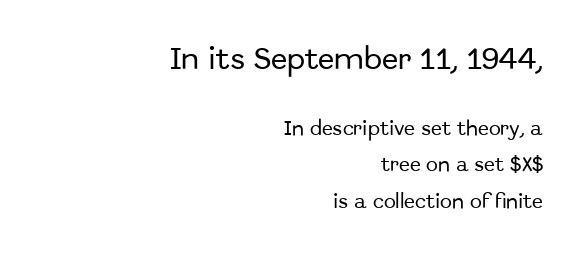
{"italic": "no", "underline": "no", "align": "right", "line_spacing": "loose", "line_spacing_ratio": 2.28, "letter_spacing": "normal", "letter_spacing_em": 0.0, "larger_block": "first", "size_ratio": 1.5, "glyph_px": 24}
